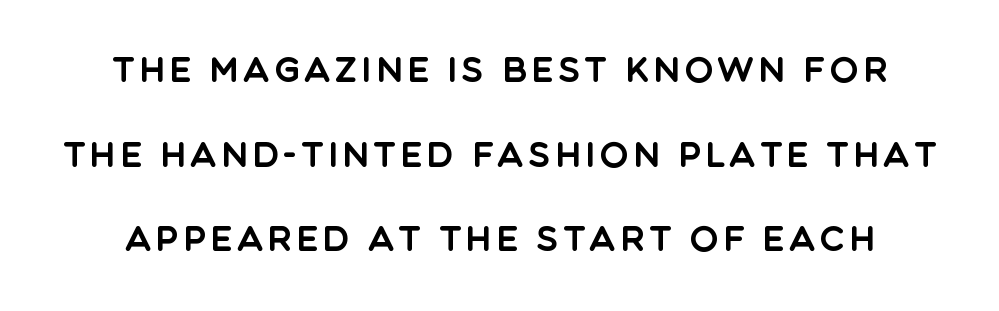
{"serif": "no", "italic": "no", "width": "normal", "x_height": "large", "monospaced": "no", "underline": "no", "line_spacing": "loose", "line_spacing_ratio": 2.49, "glyph_px": 34}
